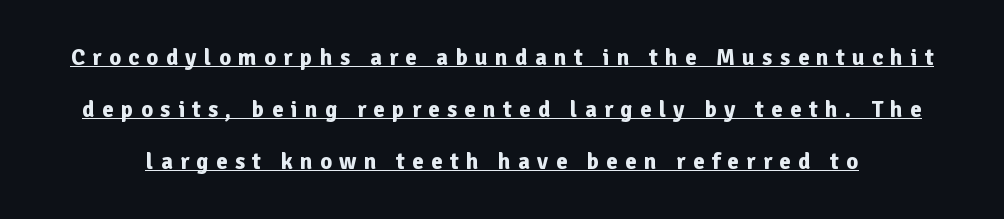
{"italic": "no", "bold": "yes", "underline": "yes", "line_spacing": "loose", "line_spacing_ratio": 2.26, "letter_spacing": "wide", "letter_spacing_em": 0.32, "glyph_px": 23}
